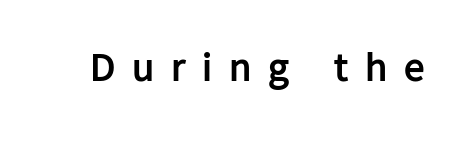
The image shows 41 px semibold sans-serif type, upright; set unusually wide letter spacing (+0.41 em), not underlined; low stroke contrast and a medium x-height.
